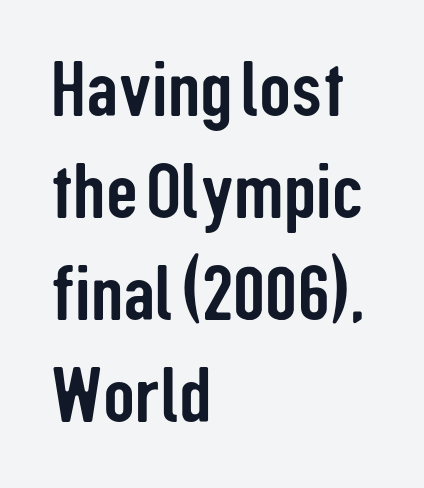
Each letter's strokes conclude bluntly, with no projecting serifs. Horizontal alignment here is leftward, the default for most running prose. Unlike italic type, these characters show no tilt at all. Spacing verdict: proportional, widths tailored to each character. Is there much room between lines? A standard amount, neither cramped nor airy. Tracking here is standard; glyphs follow each other at the usual distance.
